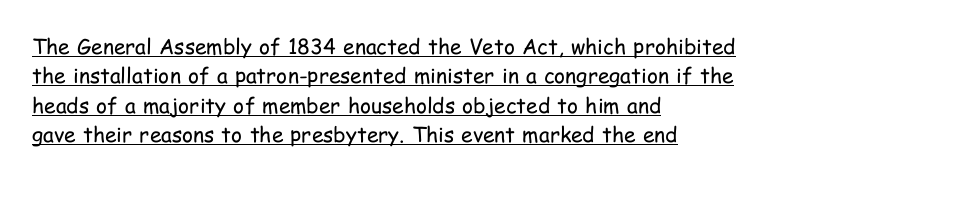
Q: Is the text bold? A: No.
Q: Is the text italic (slanted)? A: No, it is upright.
Q: Is the text underlined? A: Yes.
Q: How is the paragraph aligned? A: Left-aligned.
Q: Is the spacing between letters normal or unusually wide? A: Normal.
Q: Is the spacing between lines tight, normal or loose? A: Normal.
